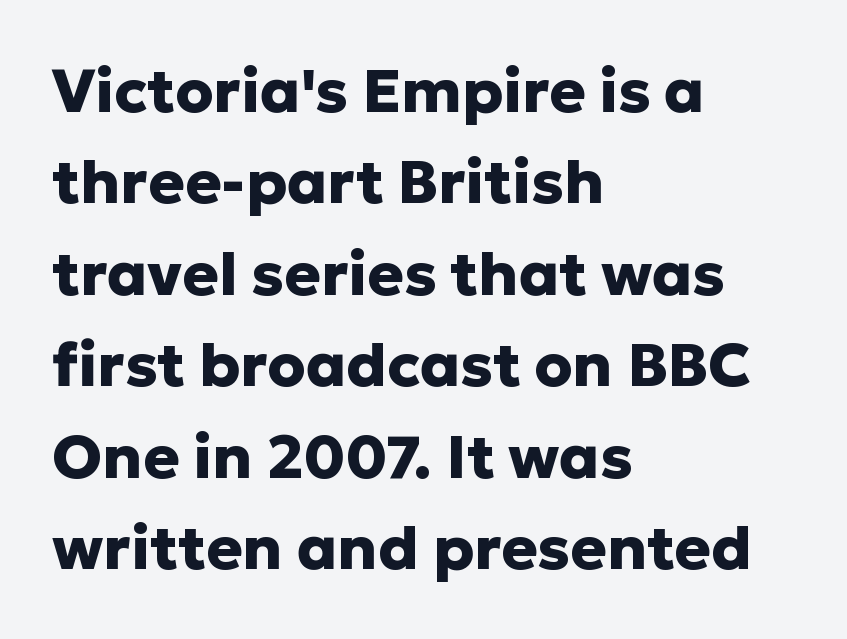
{"serif": "no", "italic": "no", "bold": "yes", "weight": "heavy", "width": "normal", "stroke_contrast": "low", "x_height": "medium", "monospaced": "no", "underline": "no", "align": "left", "line_spacing": "normal", "line_spacing_ratio": 1.5, "letter_spacing": "normal", "letter_spacing_em": 0.0, "glyph_px": 61}
